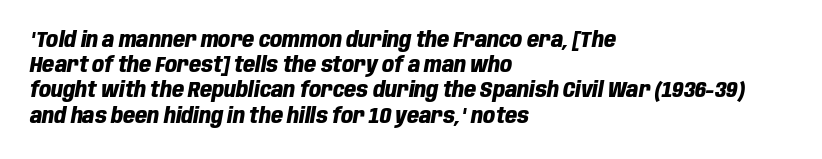
{"italic": "yes", "lean": "right", "slant_degrees": 10, "bold": "yes", "underline": "no", "align": "left", "line_spacing_ratio": 1.2, "letter_spacing": "normal", "letter_spacing_em": 0.0, "glyph_px": 21}
